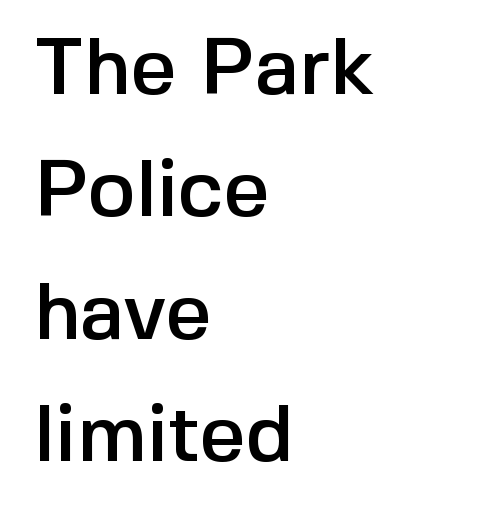
Q: Is the text italic (slanted)? A: No, it is upright.
Q: Is the typeface a serif or a sans-serif typeface? A: Sans-serif.
Q: Is the text underlined? A: No.
Q: How is the paragraph aligned? A: Left-aligned.
Q: Is the spacing between letters normal or unusually wide? A: Normal.
Q: Is the spacing between lines tight, normal or loose? A: Normal.
Q: Width (condensed, normal, or wide)? A: Normal.
Q: x-height? A: Medium.
Q: Monospaced? A: No.
